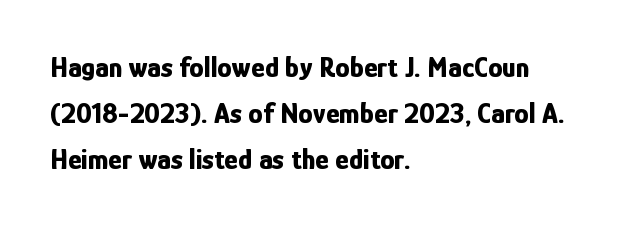
Q: Is the text bold? A: Yes.
Q: Is the text italic (slanted)? A: No, it is upright.
Q: Is the typeface a serif or a sans-serif typeface? A: Sans-serif.
Q: Is the text underlined? A: No.
Q: How is the paragraph aligned? A: Left-aligned.
Q: Is the spacing between letters normal or unusually wide? A: Normal.
Q: Is the spacing between lines tight, normal or loose? A: Normal.
Q: Width (condensed, normal, or wide)? A: Condensed.
Q: Stroke contrast? A: Low.
Q: x-height? A: Medium.
Q: Monospaced? A: No.
